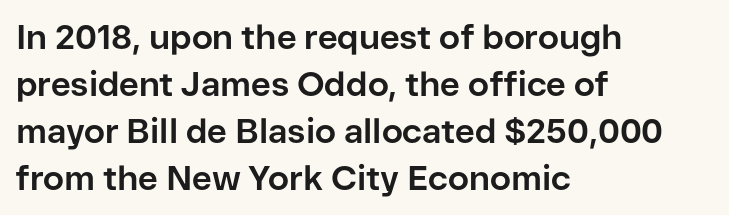
The image shows 34 px bold sans-serif type, upright; set left-aligned, normal line spacing (1.38x), normal letter spacing, not underlined; low stroke contrast and a medium x-height.
